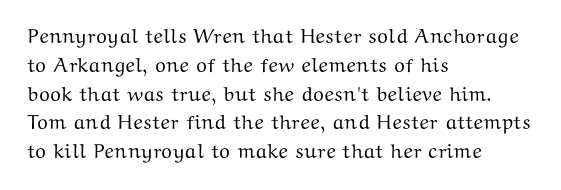
Q: Is the text italic (slanted)? A: No, it is upright.
Q: Is the text underlined? A: No.
Q: How is the paragraph aligned? A: Left-aligned.
Q: Is the spacing between letters normal or unusually wide? A: Normal.
Q: Is the spacing between lines tight, normal or loose? A: Normal.
